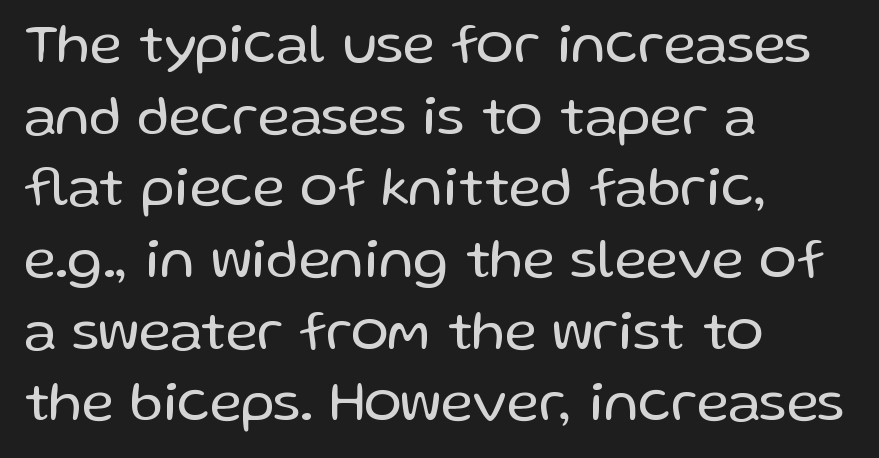
{"serif": "no", "italic": "no", "bold": "no", "weight": "regular", "width": "normal", "stroke_contrast": "low", "x_height": "medium", "monospaced": "no", "underline": "no", "align": "left", "line_spacing": "normal", "line_spacing_ratio": 1.28, "letter_spacing": "normal", "letter_spacing_em": 0.0, "glyph_px": 56}
